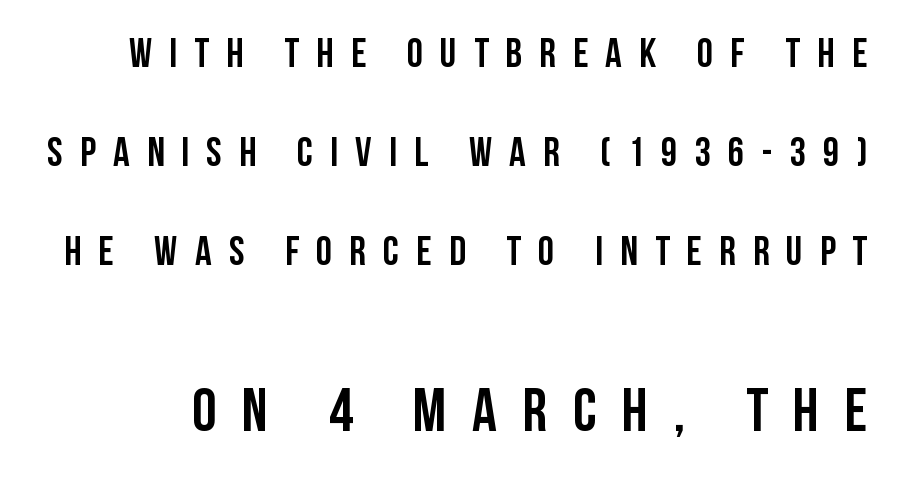
{"serif": "no", "italic": "no", "width": "condensed", "stroke_contrast": "low", "x_height": "large", "monospaced": "no", "underline": "no", "line_spacing": "loose", "line_spacing_ratio": 2.42, "letter_spacing": "wide", "letter_spacing_em": 0.42, "larger_block": "second", "size_ratio": 1.49, "glyph_px": 61}
